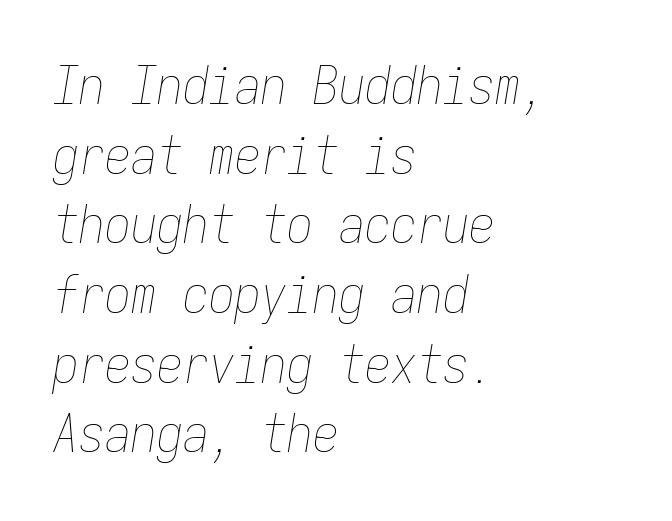
{"italic": "yes", "lean": "right", "slant_degrees": 9, "bold": "no", "weight": "thin", "width": "condensed", "stroke_contrast": "low", "x_height": "medium", "monospaced": "yes", "underline": "no", "align": "left", "line_spacing": "normal", "line_spacing_ratio": 1.34, "letter_spacing": "normal", "letter_spacing_em": 0.0, "glyph_px": 52}
